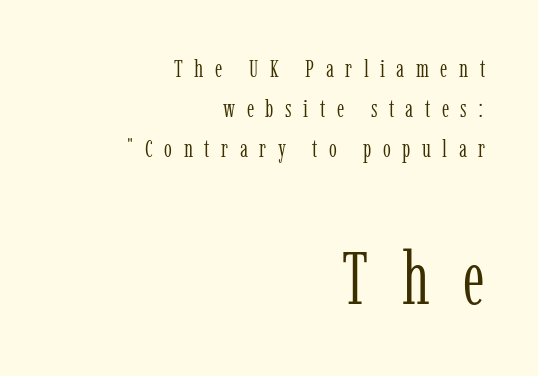
Notice how the stems are strictly vertical — no italics here. The block of text has a typical density, with ordinary space between rows. This rendering features lettering with no underline. Scale increases going downward across the two blocks. These lines are rendered in a variable-pitch font.
